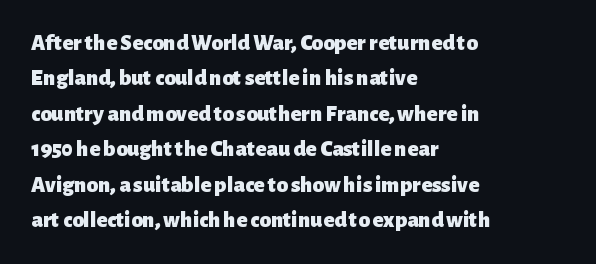
The image shows 23 px bold type, upright; set left-aligned, normal line spacing (1.54x), normal letter spacing, not underlined.
